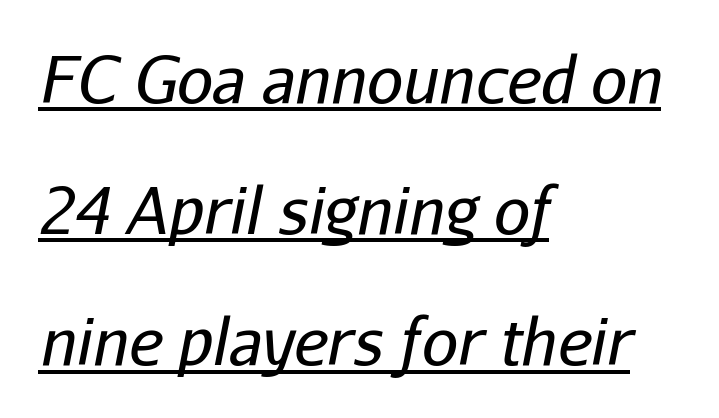
{"italic": "yes", "lean": "right", "slant_degrees": 11, "bold": "no", "weight": "regular", "width": "normal", "stroke_contrast": "low", "x_height": "medium", "monospaced": "no", "underline": "yes", "align": "left", "line_spacing": "loose", "line_spacing_ratio": 2.05, "letter_spacing": "normal", "letter_spacing_em": 0.0, "glyph_px": 64}
